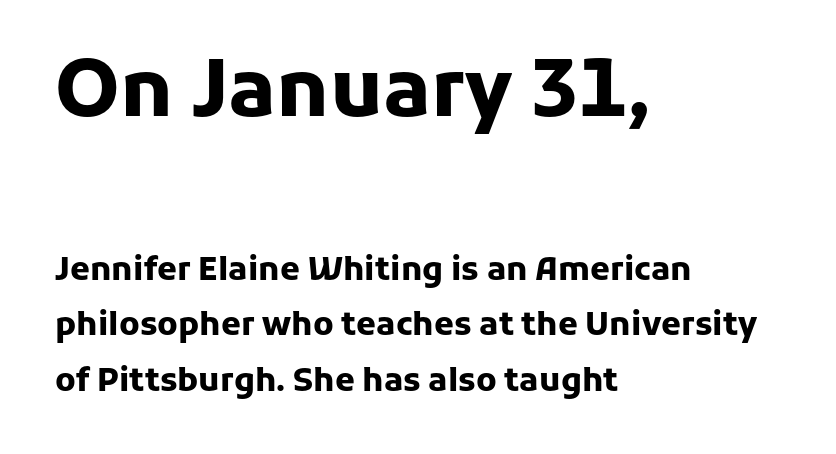
Q: Is the text bold? A: Yes.
Q: Is the text italic (slanted)? A: No, it is upright.
Q: Is the typeface a serif or a sans-serif typeface? A: Sans-serif.
Q: Is the text underlined? A: No.
Q: How is the paragraph aligned? A: Left-aligned.
Q: Is the spacing between letters normal or unusually wide? A: Normal.
Q: Which block of text is set in a larger size, the first (top) or the second (bottom)? A: The first (top) one.
Q: Width (condensed, normal, or wide)? A: Normal.
Q: Stroke contrast? A: Low.
Q: x-height? A: Medium.
Q: Monospaced? A: No.
